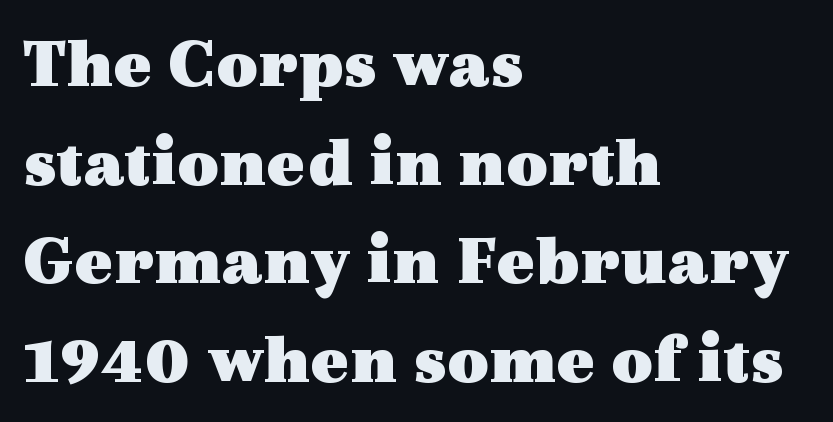
Q: Is the text bold? A: Yes.
Q: Is the text italic (slanted)? A: No, it is upright.
Q: Is the typeface a serif or a sans-serif typeface? A: Serif.
Q: Is the text underlined? A: No.
Q: How is the paragraph aligned? A: Left-aligned.
Q: Is the spacing between letters normal or unusually wide? A: Normal.
Q: Is the spacing between lines tight, normal or loose? A: Normal.
Q: Width (condensed, normal, or wide)? A: Wide.
Q: x-height? A: Medium.
Q: Monospaced? A: No.
